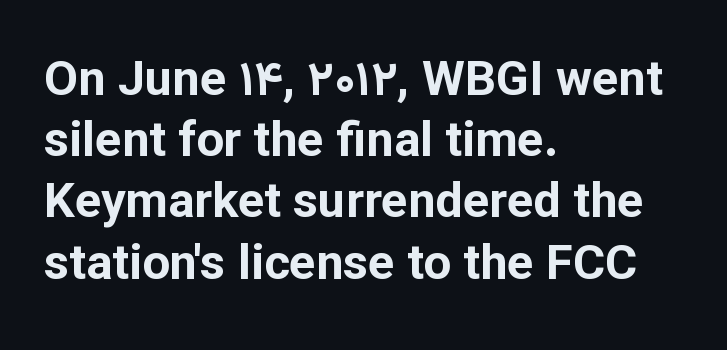
{"serif": "no", "italic": "no", "bold": "yes", "weight": "bold", "width": "normal", "stroke_contrast": "low", "x_height": "medium", "monospaced": "no", "underline": "no", "align": "left", "line_spacing": "normal", "line_spacing_ratio": 1.25, "letter_spacing": "normal", "letter_spacing_em": 0.0, "glyph_px": 49}
